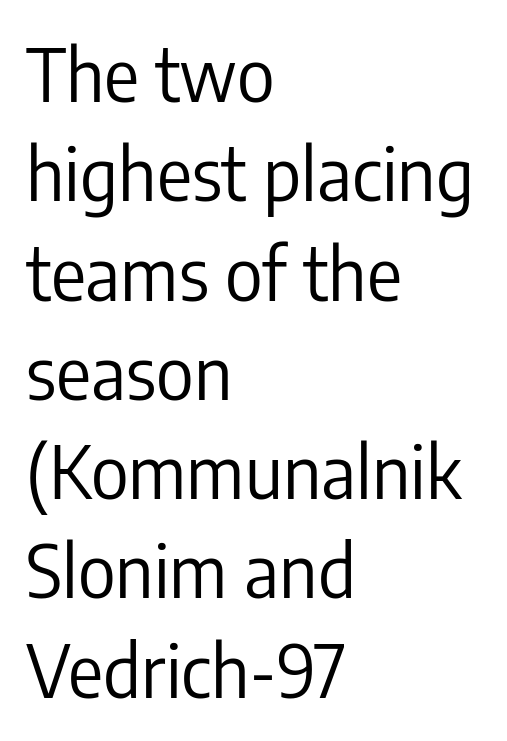
The image shows 73 px regular-weight, condensed sans-serif type, upright; set left-aligned, normal line spacing (1.36x), normal letter spacing, not underlined; low stroke contrast and a medium x-height.
